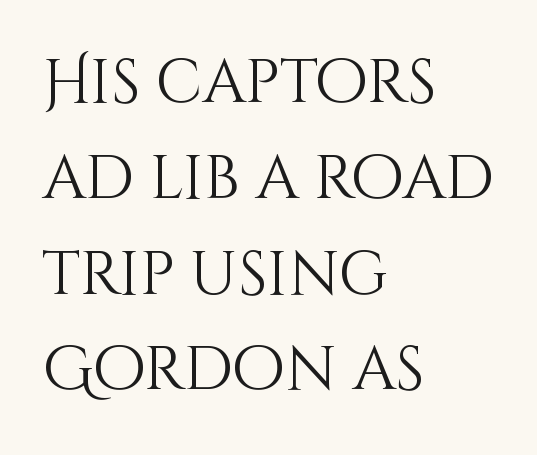
The passage shown stacks its lines at a standard gap. These lines are set flush left with a ragged right edge. The font sits on the lighter half of the weight spectrum, regular included. Between one letter and the next there's only the usual sliver of space. Do the letters lean? They stand straight. Words float on clear page, feet unadorned.
